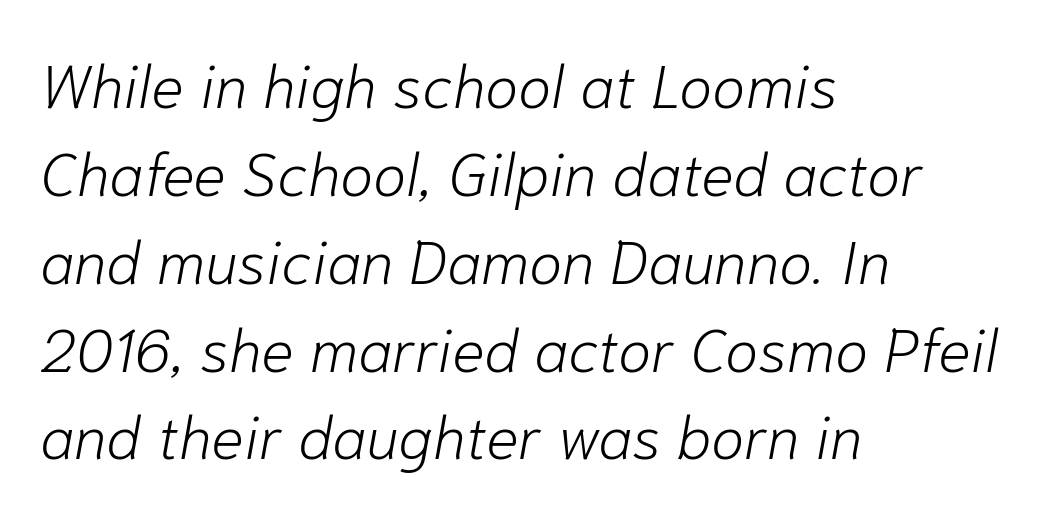
Q: Is the text bold? A: No.
Q: Is the text italic (slanted)? A: Yes, it leans right by about 10 degrees.
Q: Is the text underlined? A: No.
Q: How is the paragraph aligned? A: Left-aligned.
Q: Is the spacing between letters normal or unusually wide? A: Normal.
Q: Is the spacing between lines tight, normal or loose? A: Normal.
Q: Width (condensed, normal, or wide)? A: Normal.
Q: Stroke contrast? A: Low.
Q: x-height? A: Medium.
Q: Monospaced? A: No.
